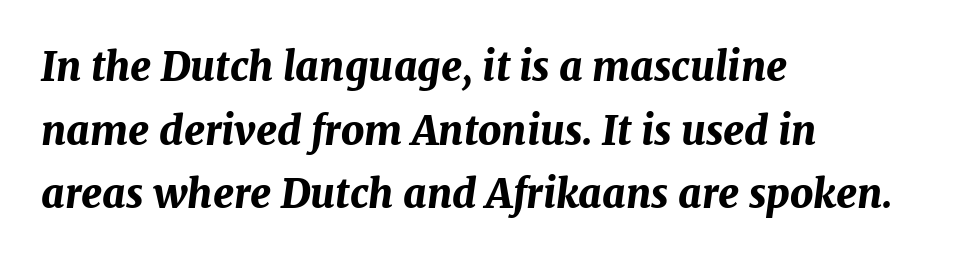
{"italic": "yes", "lean": "right", "slant_degrees": 7, "bold": "yes", "weight": "bold", "width": "normal", "stroke_contrast": "medium", "x_height": "medium", "monospaced": "no", "underline": "no", "align": "left", "line_spacing": "normal", "line_spacing_ratio": 1.59, "letter_spacing": "normal", "letter_spacing_em": 0.0, "glyph_px": 40}
